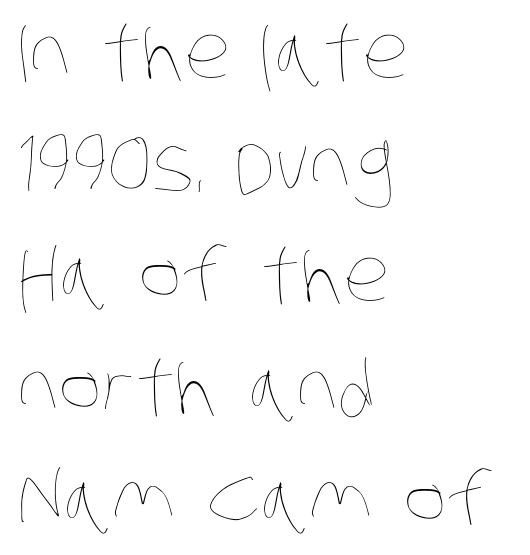
The image shows 73 px thin, condensed type; set left-aligned, normal line spacing (1.53x), normal letter spacing, not underlined; low stroke contrast and a large x-height.
